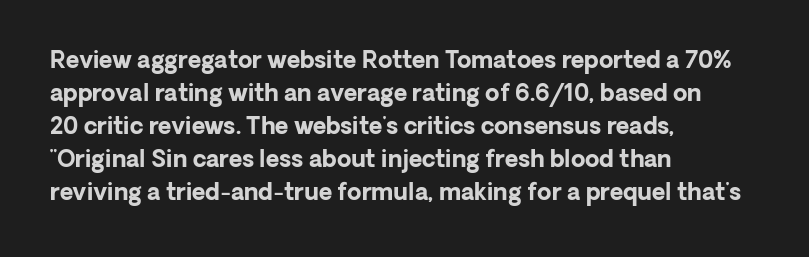
This sample keeps an unexceptional amount of space between lines. Strokes here are thick enough to call this a true bold. A student would call this left alignment; a typographer would say flush left, rag right. You can tell it's not italic because the verticals are truly vertical.
